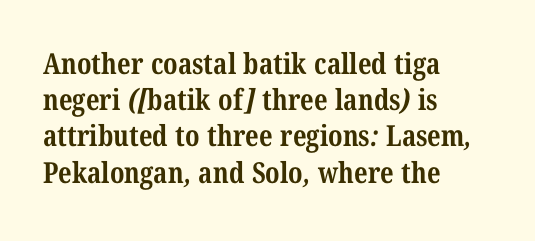
The image shows 29 px bold, condensed serif type; set left-aligned, normal line spacing (1.25x), normal letter spacing, not underlined; medium stroke contrast and a medium x-height.
